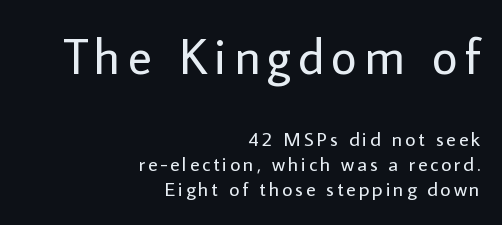
Q: Is the text bold? A: No.
Q: Is the text italic (slanted)? A: No, it is upright.
Q: Is the typeface a serif or a sans-serif typeface? A: Sans-serif.
Q: Is the text underlined? A: No.
Q: How is the paragraph aligned? A: Right-aligned.
Q: Is the spacing between lines tight, normal or loose? A: Normal.
Q: Which block of text is set in a larger size, the first (top) or the second (bottom)? A: The first (top) one.
Q: Width (condensed, normal, or wide)? A: Normal.
Q: Stroke contrast? A: Low.
Q: x-height? A: Medium.
Q: Monospaced? A: No.
